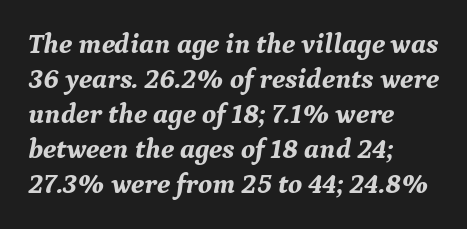
{"serif": "yes", "italic": "yes", "lean": "right", "slant_degrees": 9, "bold": "yes", "weight": "bold", "width": "normal", "stroke_contrast": "medium", "x_height": "medium", "monospaced": "no", "underline": "no", "align": "left", "line_spacing": "normal", "line_spacing_ratio": 1.25, "letter_spacing": "normal", "letter_spacing_em": 0.0, "glyph_px": 28}
